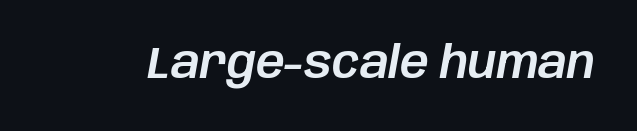
Is the letter spacing exaggerated? No — it looks like the ordinary default. Looks like regular typesetting: each glyph gets only the width it needs. Rendered with sloped, italic letterforms. The glyphs are unaccompanied by any horizontal stroke below them.
